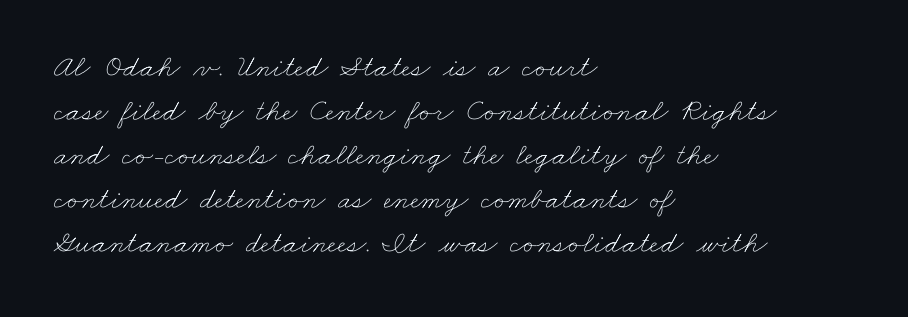
Nothing heavy about these letters — not bold at all. Caption: multi-line text, flush left, ragged right. These lines sit exactly where default settings would place them. Words appear dense and cohesive because spacing is normal.
